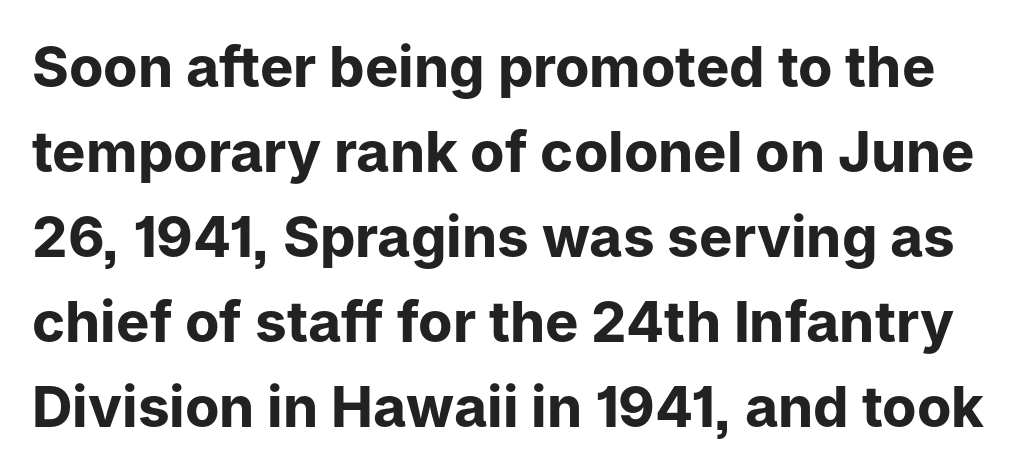
The image shows 56 px bold sans-serif type, upright; set normal line spacing (1.52x), normal letter spacing, not underlined; low stroke contrast and a medium x-height.
